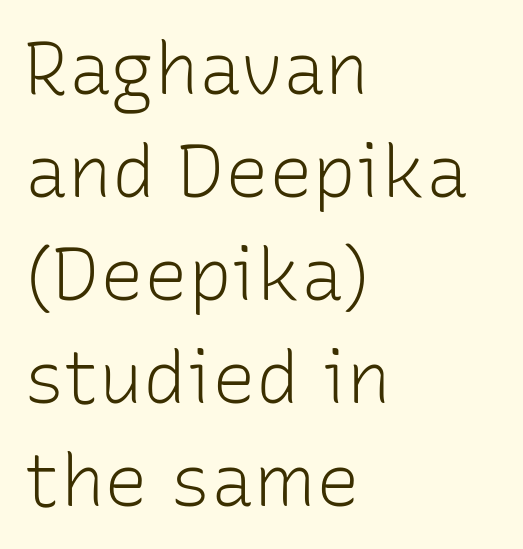
Each letter keeps its own natural width here, so spacing adapts to shape. The type sits square on the baseline with zero lean. Regarding leading, the lines here are spaced in the standard way. The space beneath each line is pristine and unruled. Is this a sans? Yes — the strokes have no serifs.
